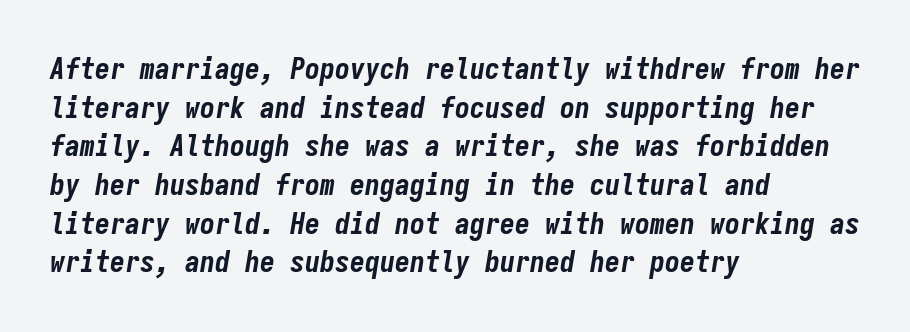
Q: Is the text bold? A: Yes.
Q: Is the text italic (slanted)? A: Yes, it leans right by about 9 degrees.
Q: Is the text underlined? A: No.
Q: How is the paragraph aligned? A: Left-aligned.
Q: Is the spacing between letters normal or unusually wide? A: Normal.
Q: Is the spacing between lines tight, normal or loose? A: Normal.
Q: Width (condensed, normal, or wide)? A: Condensed.
Q: Stroke contrast? A: Low.
Q: x-height? A: Medium.
Q: Monospaced? A: Yes.
